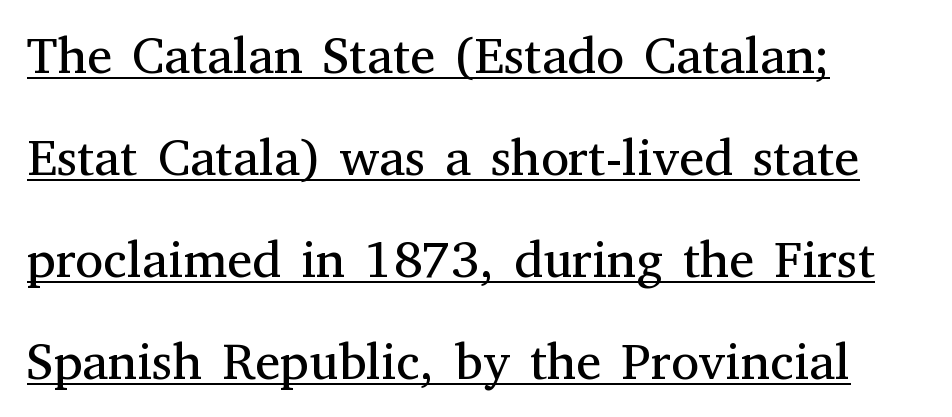
Type style note: has serifs. Spacing between characters is what you'd get straight out of the box. Looks like regular typesetting: each glyph gets only the width it needs. The font's upright variant was chosen for this text.
